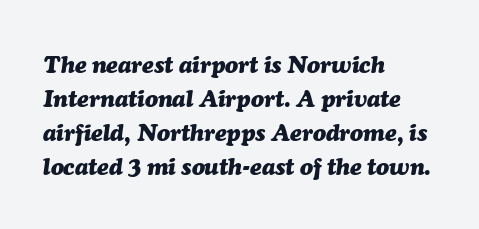
{"italic": "yes", "lean": "right", "slant_degrees": 7, "bold": "yes", "underline": "no", "align": "left", "line_spacing": "normal", "line_spacing_ratio": 1.41, "letter_spacing": "normal", "letter_spacing_em": 0.0, "glyph_px": 24}
